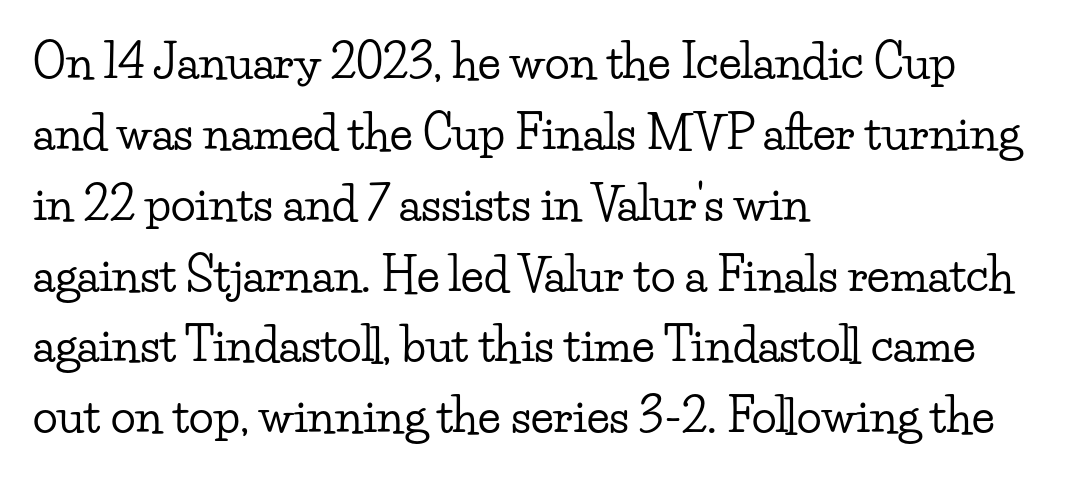
Does the leading feel generous? No, just average. No italicization has been applied; the sample stays upright. The glyphs in this specimen are seriffed. The passage shown is typed in a proportional face where columns would drift. Nothing unusual about the tracking: characters are spaced as the font intends.
